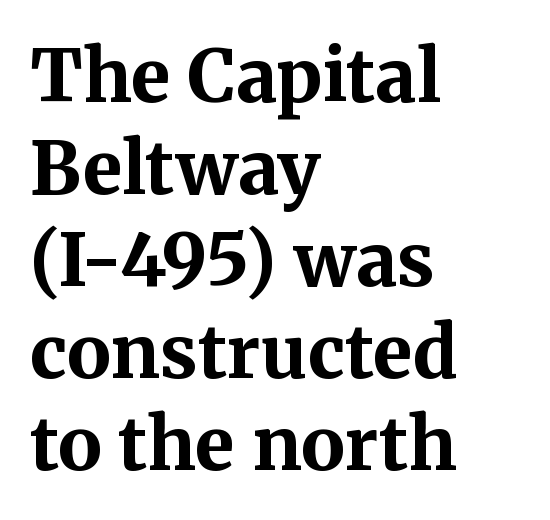
Compared with a centered layout, this one pins lines to the left instead. This sample has the flowing, uneven cadence of proportional lettering. Strong, thick strokes mark this as bold type. These lines are composed in type with serifs. Anything drawn beneath the words? Only blank space. The specimen reads as upright at a glance.
